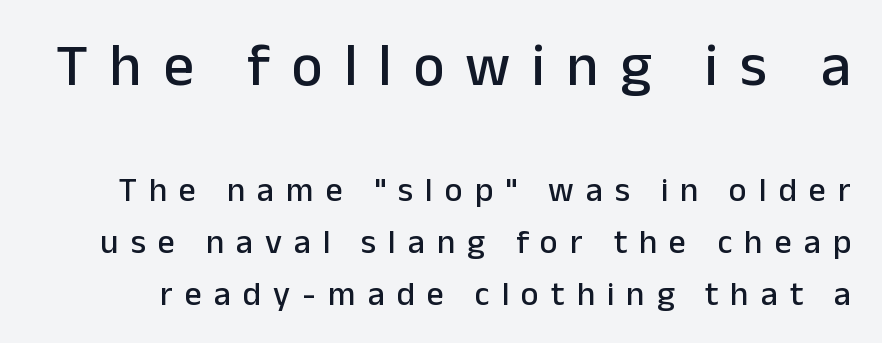
The image shows 60 px sans-serif type, upright; set normal line spacing (1.52x), unusually wide letter spacing (+0.35 em), not underlined; the first (top) block is 1.76x larger; low stroke contrast and a medium x-height.
